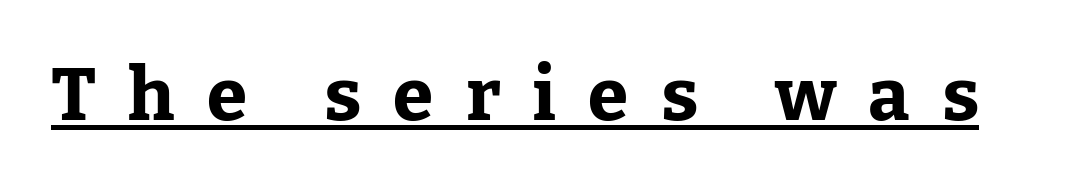
Q: Is the text bold? A: Yes.
Q: Is the text italic (slanted)? A: No, it is upright.
Q: Is the typeface a serif or a sans-serif typeface? A: Serif.
Q: Is the text underlined? A: Yes.
Q: Is the spacing between letters normal or unusually wide? A: Unusually wide.
Q: Width (condensed, normal, or wide)? A: Normal.
Q: Stroke contrast? A: Low.
Q: x-height? A: Medium.
Q: Monospaced? A: No.
